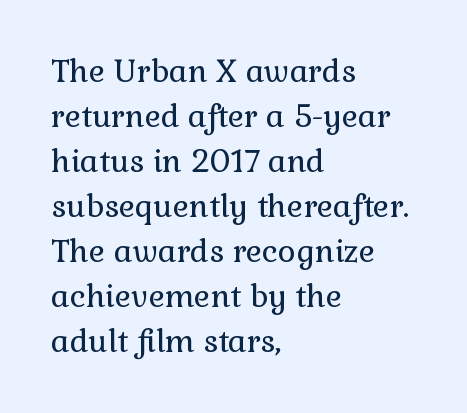
The passage shown is typed in a proportional face where columns would drift. The face used here is rendered with its standard letterfit. When letters stand straight like this, we call the style roman or upright. Heft: none added — not bold.
